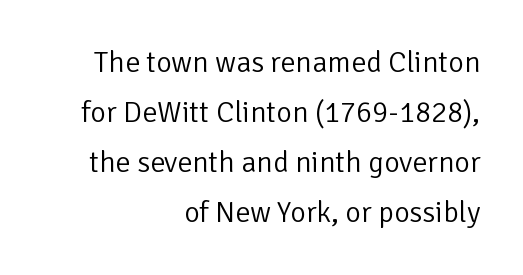
The image shows 30 px light sans-serif type, upright; set right-aligned, normal line spacing (1.67x), normal letter spacing, not underlined; low stroke contrast and a medium x-height.
